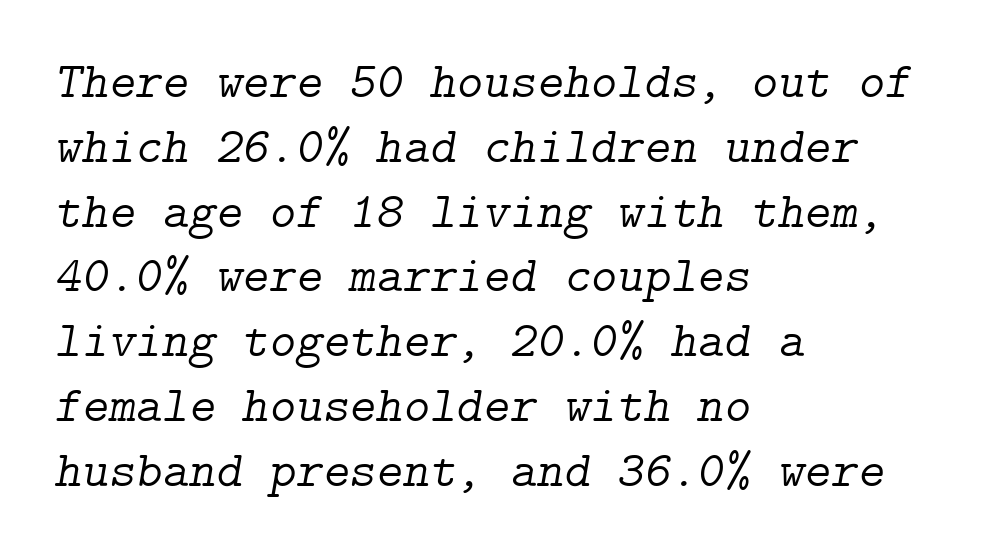
{"serif": "yes", "italic": "yes", "lean": "right", "slant_degrees": 9, "bold": "no", "weight": "light", "width": "normal", "stroke_contrast": "low", "x_height": "medium", "underline": "no", "align": "left", "line_spacing": "normal", "line_spacing_ratio": 1.27, "letter_spacing": "normal", "letter_spacing_em": 0.0, "glyph_px": 51}
